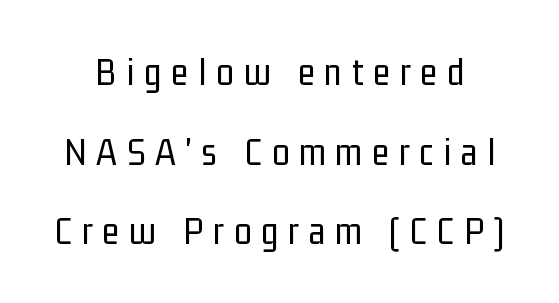
Q: Is the text bold? A: No.
Q: Is the text italic (slanted)? A: No, it is upright.
Q: Is the typeface a serif or a sans-serif typeface? A: Sans-serif.
Q: Is the text underlined? A: No.
Q: Is the spacing between letters normal or unusually wide? A: Unusually wide.
Q: Is the spacing between lines tight, normal or loose? A: Loose.
Q: Width (condensed, normal, or wide)? A: Condensed.
Q: Stroke contrast? A: Low.
Q: x-height? A: Medium.
Q: Monospaced? A: No.
